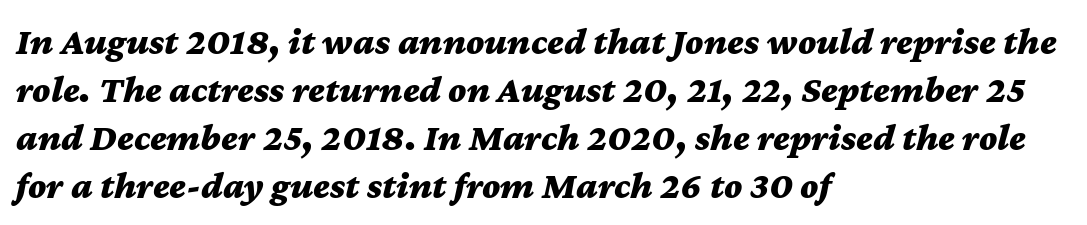
The image shows 38 px bold, wide type, italic (leaning right); set left-aligned, normal line spacing (1.26x), normal letter spacing, not underlined; medium stroke contrast and a medium x-height.
